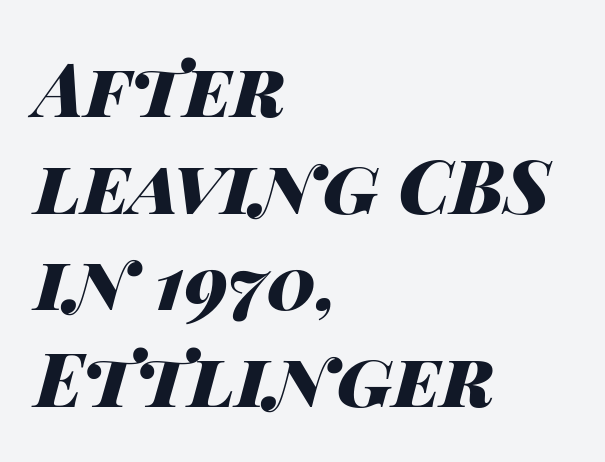
Where is the straight margin? On the left. Each word holds together tightly as a unit, with standard inter-letter gaps. Descenders are the only things crossing below the line. Set as a true bold cut, around the 700 mark. Slanted lettering throughout. Think of a printed novel: that variable character pitch is what you see here.
